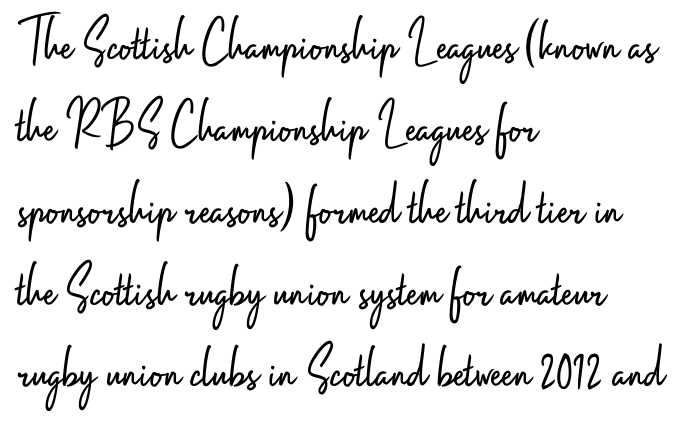
{"serif": "no", "bold": "no", "weight": "light", "width": "condensed", "stroke_contrast": "low", "x_height": "small", "monospaced": "no", "underline": "no", "align": "left", "line_spacing": "normal", "line_spacing_ratio": 1.32, "letter_spacing": "normal", "letter_spacing_em": 0.0, "glyph_px": 62}
